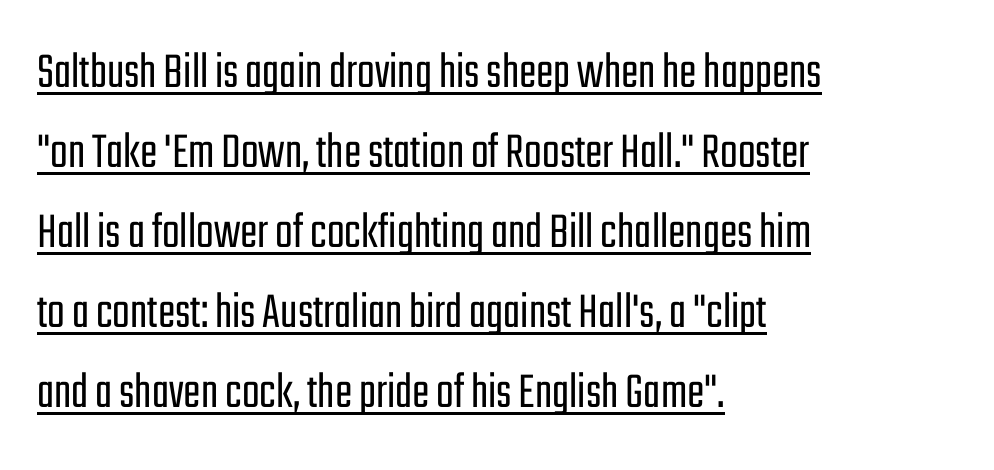
Has an underline been added? It has. The rendering uses a moderate line-height, typical for paragraphs. Each letter's strokes conclude bluntly, with no projecting serifs. Every row of glyphs begins at an identical x-position on the left. When letters stand straight like this, we call the style roman or upright.
